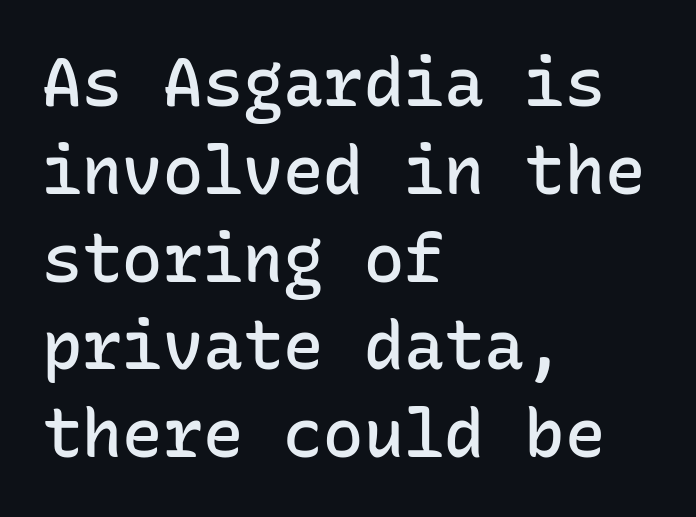
Q: Is the text bold? A: Semi-bold.
Q: Is the text italic (slanted)? A: No, it is upright.
Q: Is the typeface a serif or a sans-serif typeface? A: Sans-serif.
Q: Is the text underlined? A: No.
Q: How is the paragraph aligned? A: Left-aligned.
Q: Is the spacing between letters normal or unusually wide? A: Normal.
Q: Is the spacing between lines tight, normal or loose? A: Normal.
Q: Width (condensed, normal, or wide)? A: Normal.
Q: Stroke contrast? A: Low.
Q: x-height? A: Medium.
Q: Monospaced? A: Yes.
